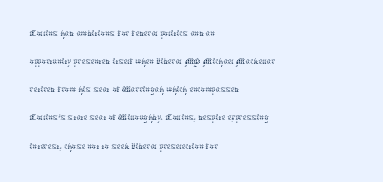
Visually the block forms a straight wall on the left and a jagged coastline on the right. Style check: upright. Bold? No — there's no thickening of the strokes. Notice how descenders clear the ascenders below comfortably — that's standard leading. Each word holds together tightly as a unit, with standard inter-letter gaps.
